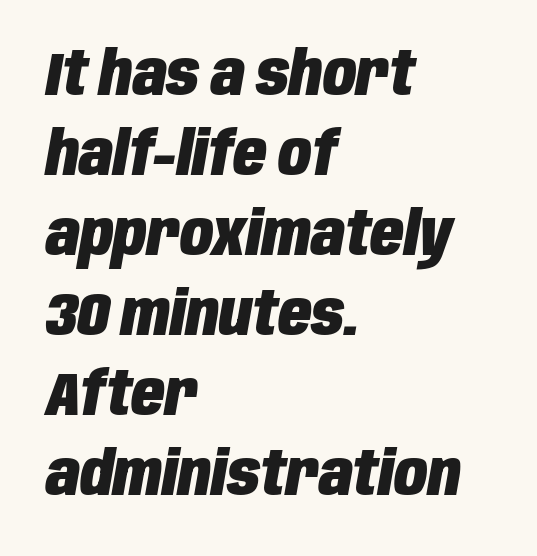
Q: Is the text bold? A: Yes.
Q: Is the text italic (slanted)? A: Yes, it leans right by about 10 degrees.
Q: Is the text underlined? A: No.
Q: How is the paragraph aligned? A: Left-aligned.
Q: Is the spacing between letters normal or unusually wide? A: Normal.
Q: Is the spacing between lines tight, normal or loose? A: Normal.
Q: Width (condensed, normal, or wide)? A: Condensed.
Q: Stroke contrast? A: Low.
Q: x-height? A: Large.
Q: Monospaced? A: No.
